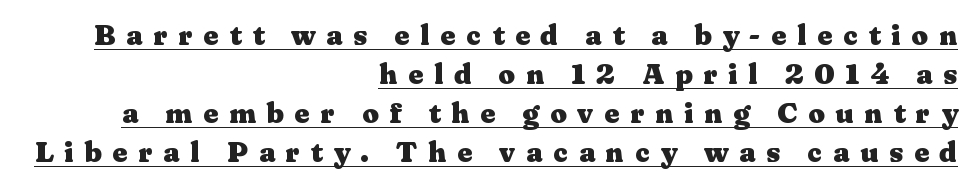
The image shows 29 px heavy, wide serif type, upright; set right-aligned, normal line spacing (1.34x), unusually wide letter spacing (+0.37 em), underlined; medium stroke contrast and a medium x-height.
